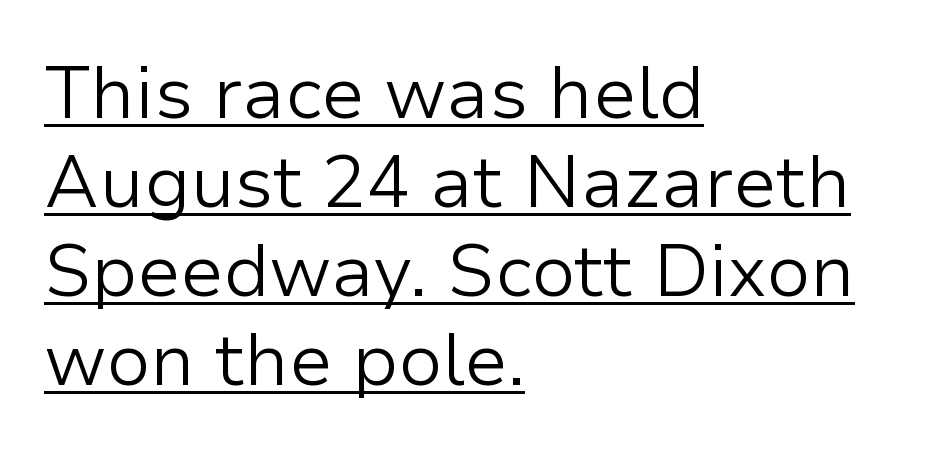
{"serif": "no", "italic": "no", "bold": "no", "weight": "light", "width": "normal", "stroke_contrast": "low", "x_height": "medium", "monospaced": "no", "underline": "yes", "align": "left", "line_spacing_ratio": 1.22, "letter_spacing": "normal", "letter_spacing_em": 0.0, "glyph_px": 73}
